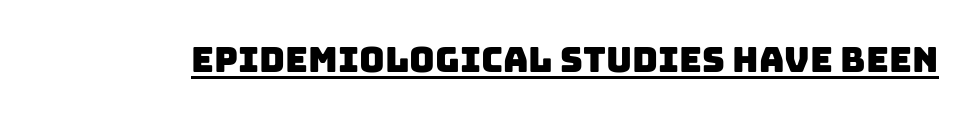
{"serif": "no", "width": "normal", "stroke_contrast": "low", "x_height": "large", "monospaced": "no", "underline": "yes", "letter_spacing": "normal", "letter_spacing_em": 0.0, "glyph_px": 35}
